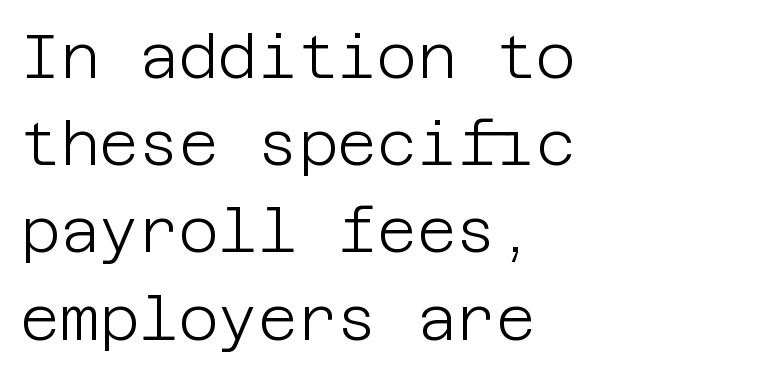
The image shows 61 px light sans-serif type, upright; set left-aligned, normal line spacing (1.43x), normal letter spacing, not underlined; low stroke contrast and a large x-height.
